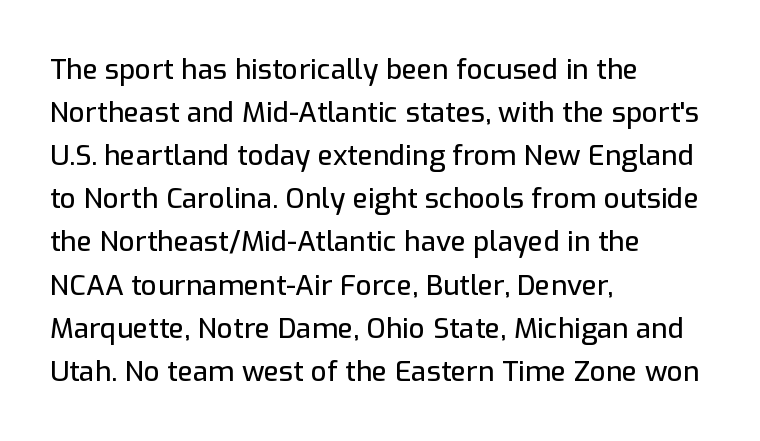
Vertically, the passage feels balanced, rows spaced as you'd expect. What kind of face is this? One without serifs — a sans. Here the designer chose a conventional face with non-uniform glyph widths. Look at the tracking — it's just the regular setting, nothing added. Designer's note — italics off, roman on.
